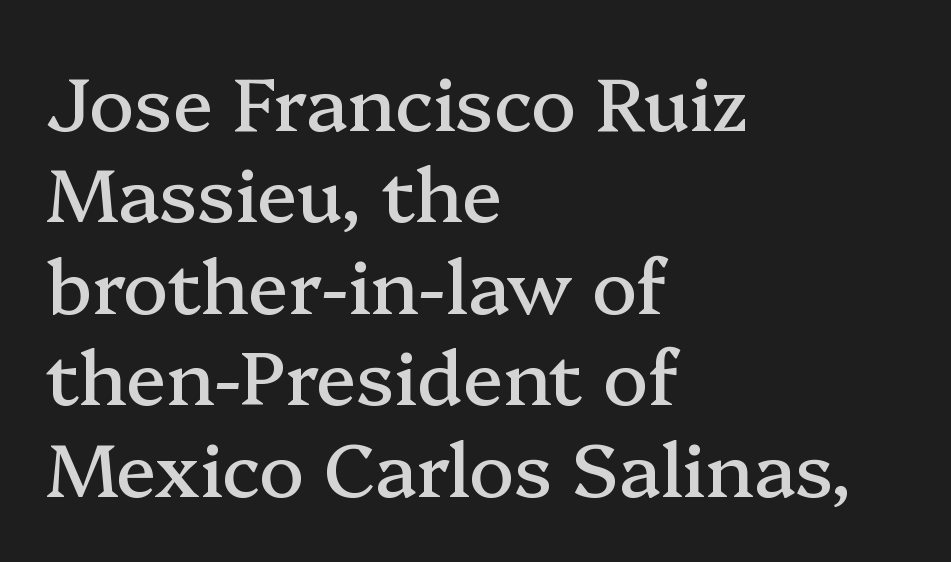
The words here are not underlined. Vertical strokes here are truly vertical. The typeface chosen for these lines features serifs. Do the characters align in a grid? No, the font is proportional. Horizontal alignment here is leftward, the default for most running prose. The letters sit at their default tracking, neither squeezed nor spread.
